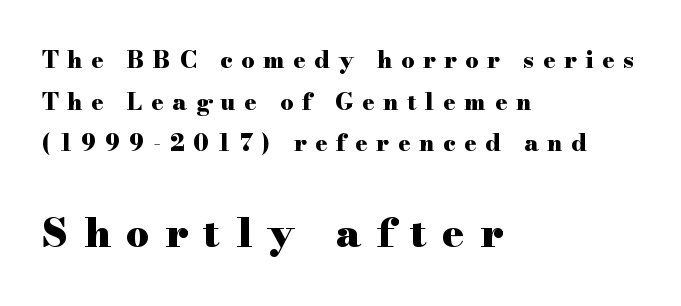
{"serif": "yes", "italic": "no", "bold": "yes", "weight": "heavy", "width": "wide", "stroke_contrast": "high", "x_height": "small", "monospaced": "no", "underline": "no", "align": "left", "line_spacing_ratio": 1.81, "letter_spacing": "wide", "letter_spacing_em": 0.38, "larger_block": "second", "size_ratio": 1.78, "glyph_px": 41}
